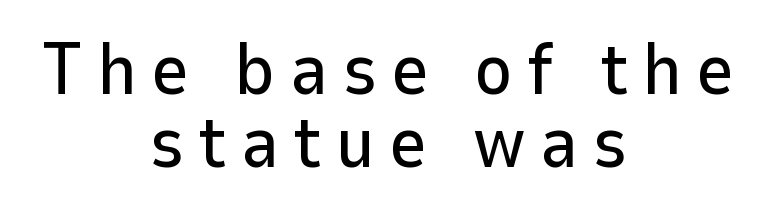
The typesetter chose a symmetrical, centered arrangement here. Each row of text sits above clean, open space. What kind of face is this? One without serifs — a sans. Posture: vertical. The letters advance in unequal steps, a hallmark of proportional type.
